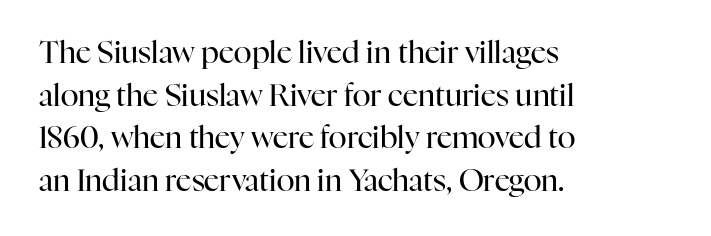
The image shows 30 px regular-weight serif type, upright; set left-aligned, normal line spacing (1.42x), normal letter spacing, not underlined; high stroke contrast and a medium x-height.
